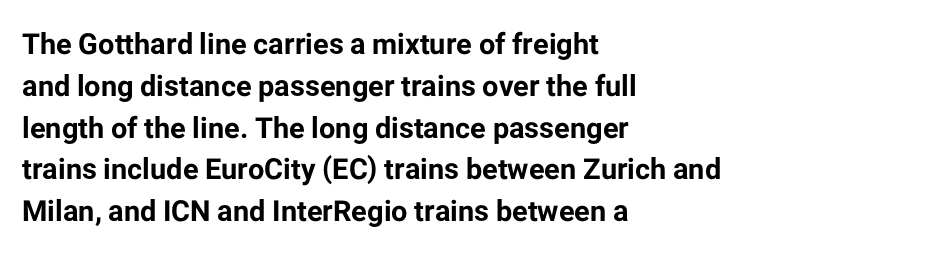
How would I describe the line gaps? Plain and ordinary. These lines are set flush left with a ragged right edge. A clean baseline with only descenders dipping below it. Every letter is thick-stroked: bold, no question.
